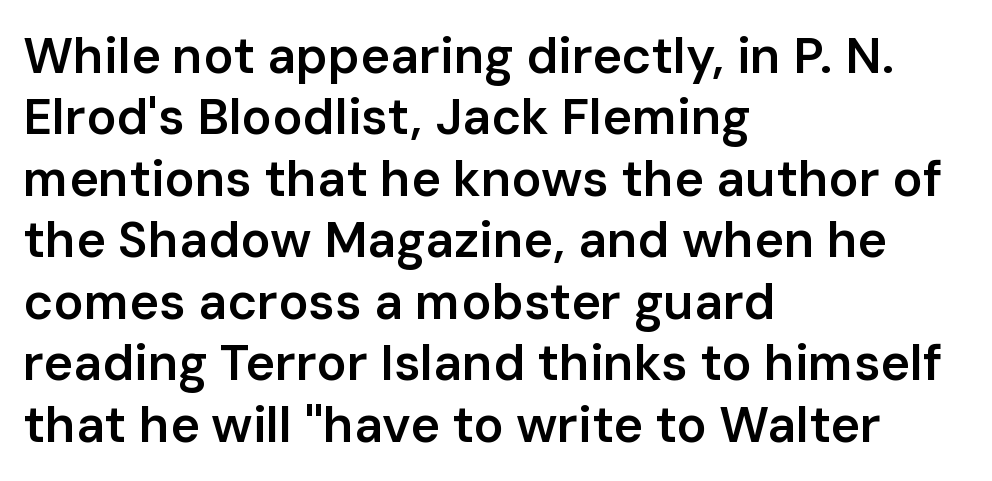
Q: Is the text bold? A: Semi-bold.
Q: Is the text italic (slanted)? A: No, it is upright.
Q: Is the typeface a serif or a sans-serif typeface? A: Sans-serif.
Q: Is the text underlined? A: No.
Q: How is the paragraph aligned? A: Left-aligned.
Q: Is the spacing between letters normal or unusually wide? A: Normal.
Q: Width (condensed, normal, or wide)? A: Normal.
Q: Stroke contrast? A: Low.
Q: x-height? A: Medium.
Q: Monospaced? A: No.
